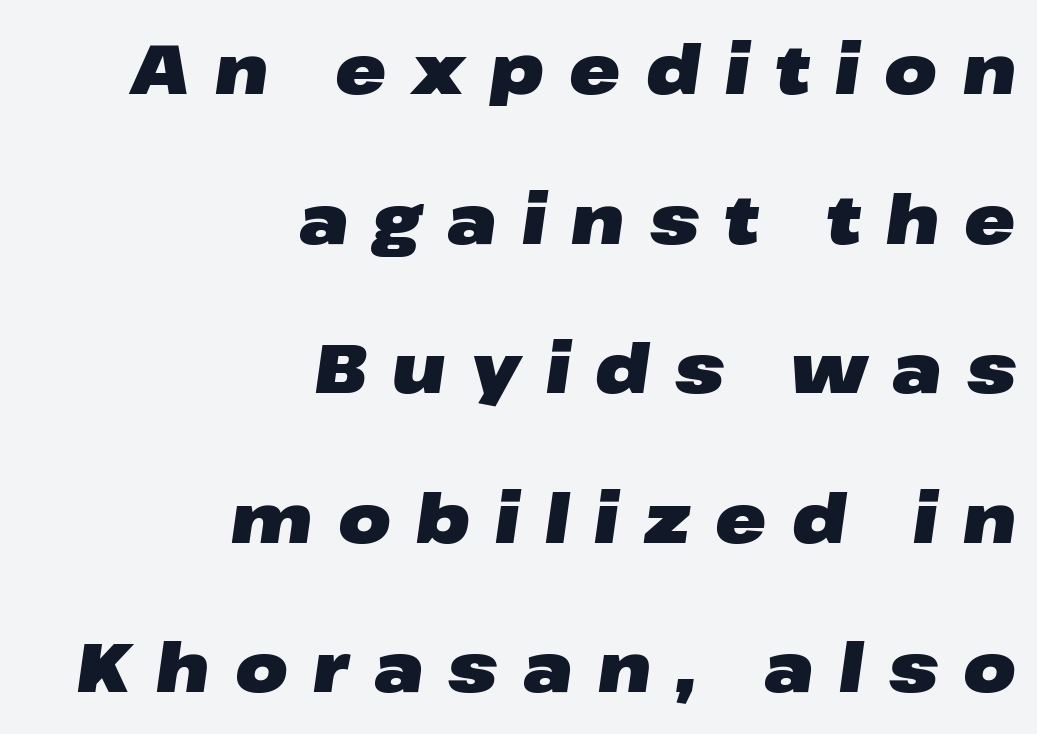
{"italic": "yes", "lean": "right", "slant_degrees": 8, "bold": "yes", "weight": "heavy", "width": "wide", "stroke_contrast": "low", "x_height": "medium", "monospaced": "no", "underline": "no", "align": "right", "line_spacing": "loose", "line_spacing_ratio": 2.2, "letter_spacing": "wide", "letter_spacing_em": 0.37, "glyph_px": 68}
